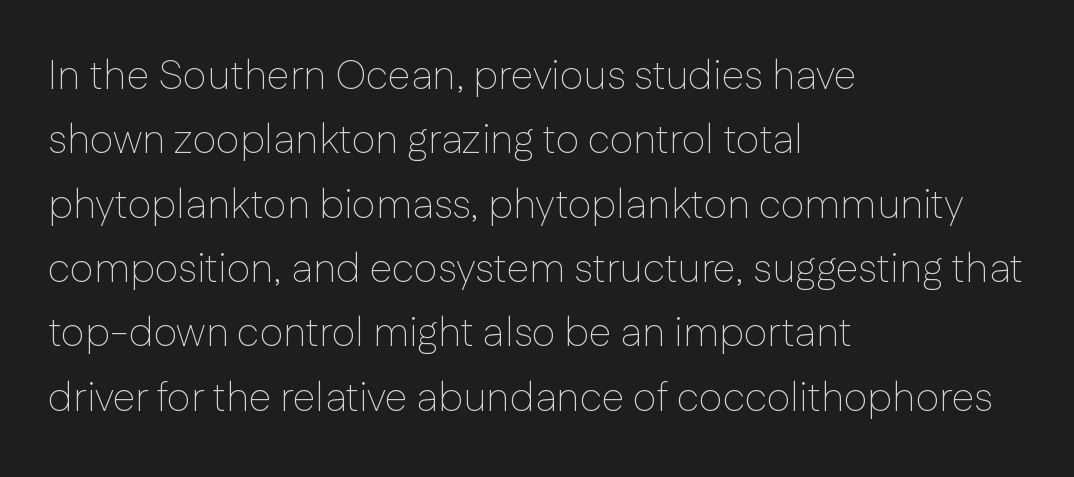
Q: Is the text bold? A: No.
Q: Is the text italic (slanted)? A: No, it is upright.
Q: Is the typeface a serif or a sans-serif typeface? A: Sans-serif.
Q: Is the text underlined? A: No.
Q: How is the paragraph aligned? A: Left-aligned.
Q: Is the spacing between letters normal or unusually wide? A: Normal.
Q: Is the spacing between lines tight, normal or loose? A: Normal.
Q: Width (condensed, normal, or wide)? A: Normal.
Q: Stroke contrast? A: Low.
Q: x-height? A: Medium.
Q: Monospaced? A: No.
